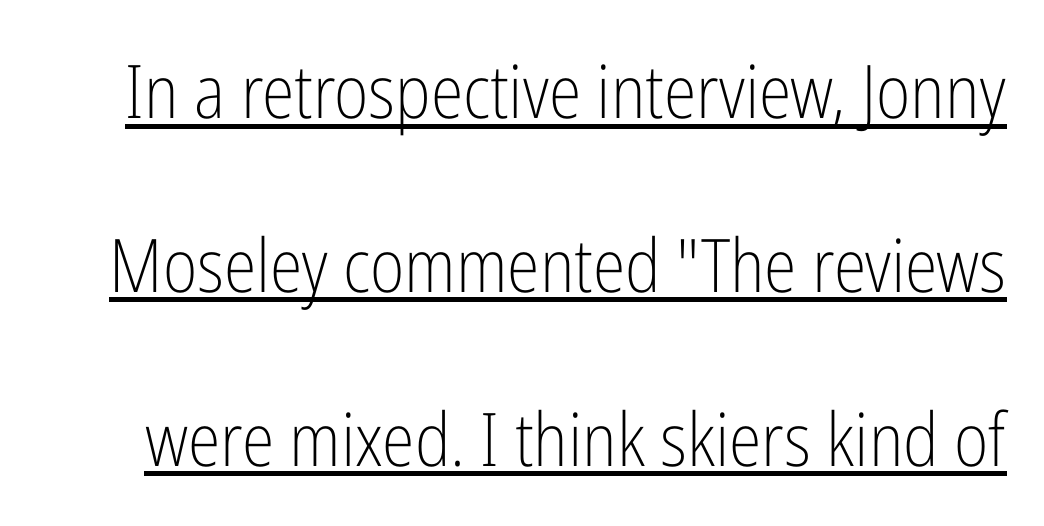
The image shows 74 px light, condensed sans-serif type, upright; set loose line spacing (2.35x), normal letter spacing, underlined; low stroke contrast and a medium x-height.
